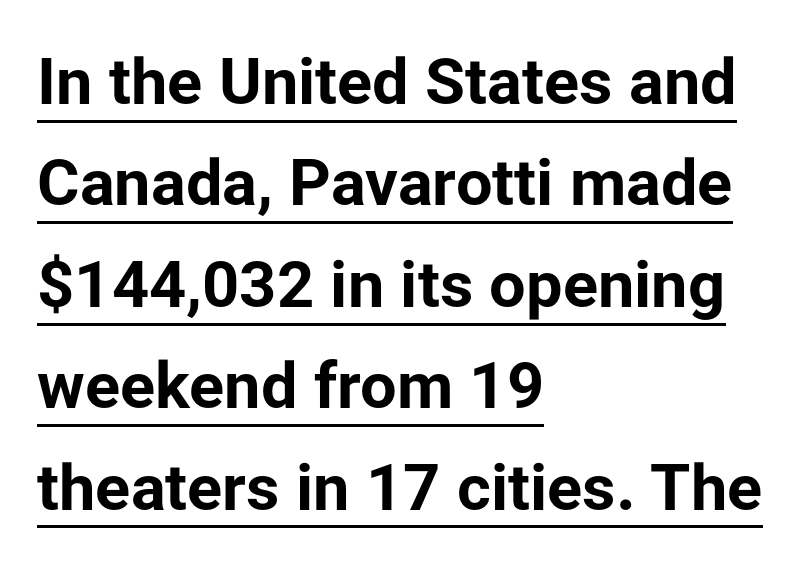
{"serif": "no", "italic": "no", "bold": "yes", "weight": "bold", "width": "normal", "stroke_contrast": "low", "x_height": "medium", "monospaced": "no", "underline": "yes", "align": "left", "line_spacing": "normal", "line_spacing_ratio": 1.56, "letter_spacing": "normal", "letter_spacing_em": 0.0, "glyph_px": 65}
